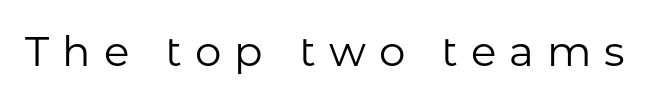
The font sits on the lighter half of the weight spectrum, regular included. The words here are not underlined. Italic? Not at all — the glyphs are vertical. Are there feet on the stems? There aren't — it's a sans. Think of a printed novel: that variable character pitch is what you see here. Look at the tracking — it's clearly loosened, letters drifting apart.
